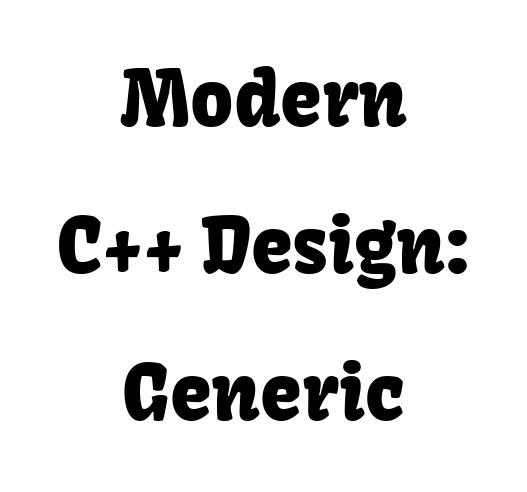
The image shows 75 px sans-serif type, upright; set centered, loose line spacing (1.96x), normal letter spacing, not underlined; low stroke contrast and a medium x-height.
